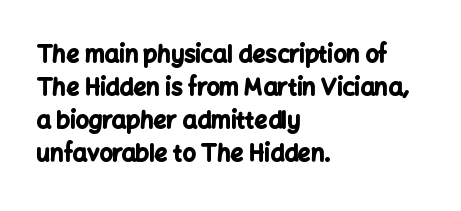
The image shows 23 px bold type, upright; set left-aligned, normal line spacing (1.44x), normal letter spacing, not underlined.
